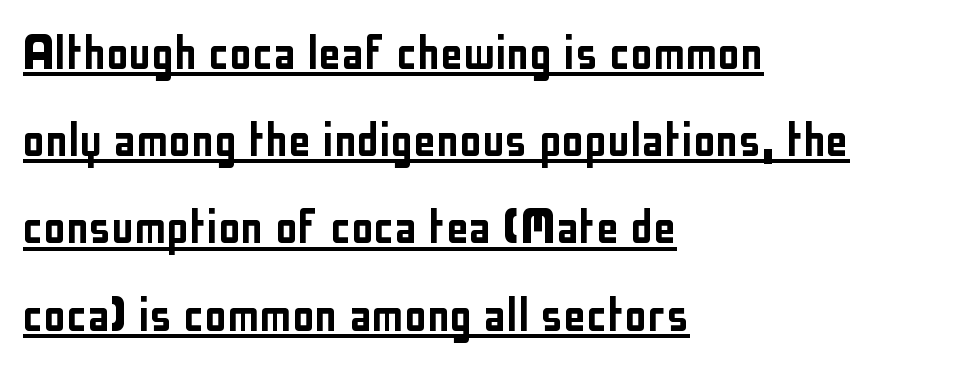
{"serif": "no", "italic": "no", "width": "condensed", "stroke_contrast": "low", "x_height": "medium", "monospaced": "no", "underline": "yes", "align": "left", "line_spacing": "normal", "line_spacing_ratio": 1.53, "letter_spacing": "normal", "letter_spacing_em": 0.0, "glyph_px": 57}
